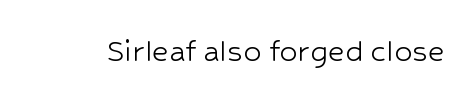
Each letter's strokes conclude bluntly, with no projecting serifs. Does the lettering tilt? It doesn't — this is upright. These lines are rendered in a variable-pitch font. The space directly below the letters is spotless.
